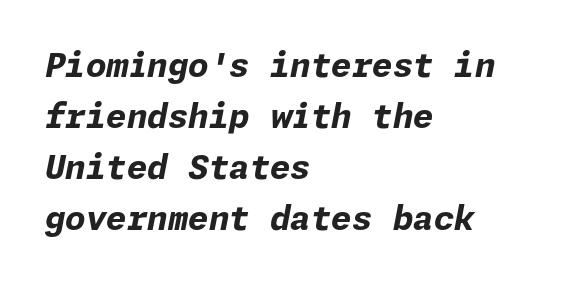
The designer left line spacing at the default. The letterforms sit shoulder to shoulder at normal distance. One-word summary of the alignment: left. Rule under the text: the space is simply empty. Every letter is thick-stroked: bold, no question.
